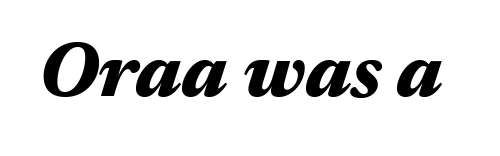
Q: Is the text bold? A: Yes.
Q: Is the text italic (slanted)? A: Yes, it leans right by about 17 degrees.
Q: Is the text underlined? A: No.
Q: Is the spacing between letters normal or unusually wide? A: Normal.
Q: Width (condensed, normal, or wide)? A: Wide.
Q: Stroke contrast? A: Medium.
Q: x-height? A: Medium.
Q: Monospaced? A: No.
